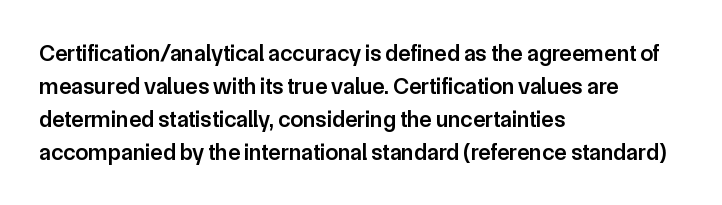
The space beneath each line is pristine and unruled. This rendering leaves character spacing at its baseline value. Designer's note — italics off, roman on. Leftover space on each line is placed entirely after the last word.
